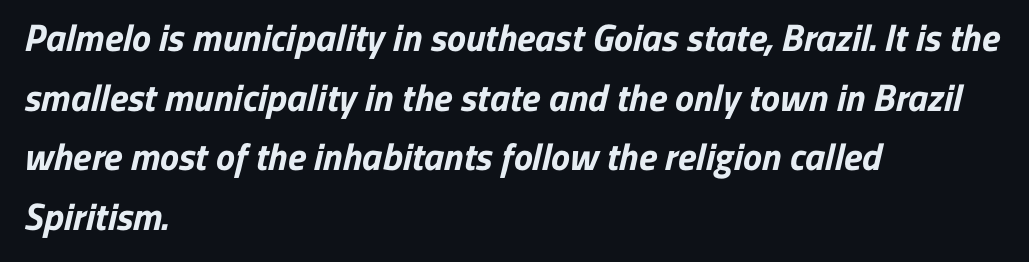
Compared with a centered layout, this one pins lines to the left instead. Do the characters align in a grid? No, the font is proportional. A normal amount of white space separates one row of letters from the next. The typeface chosen for these lines omits serifs.
